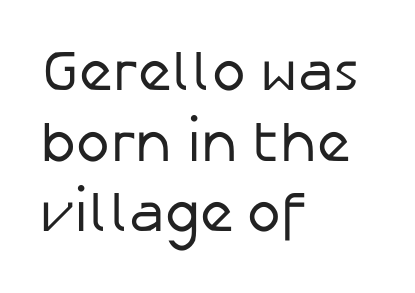
{"serif": "no", "italic": "no", "bold": "no", "weight": "regular", "width": "normal", "stroke_contrast": "low", "x_height": "medium", "monospaced": "no", "underline": "no", "align": "left", "line_spacing_ratio": 1.24, "letter_spacing": "normal", "letter_spacing_em": 0.0, "glyph_px": 57}
